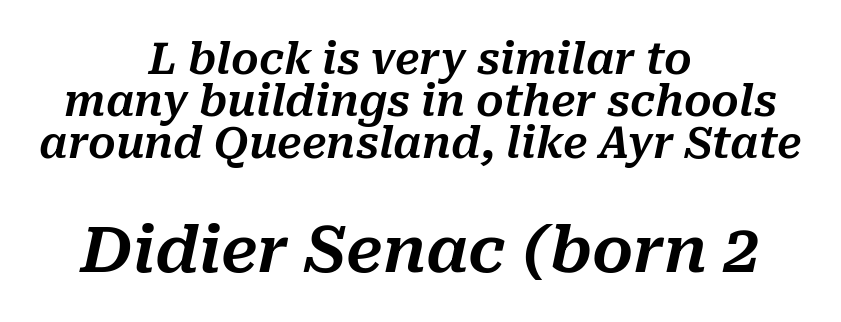
Character widths vary here, with narrow letters taking less room than wide ones. Casual observation: everything's sitting right in the middle. Vertically, the passage feels compressed, each row crowding the next. In terms of posture, this sample is oblique. Size contrast runs from small at the top to large at the bottom. The space beneath each line is pristine and unruled.
